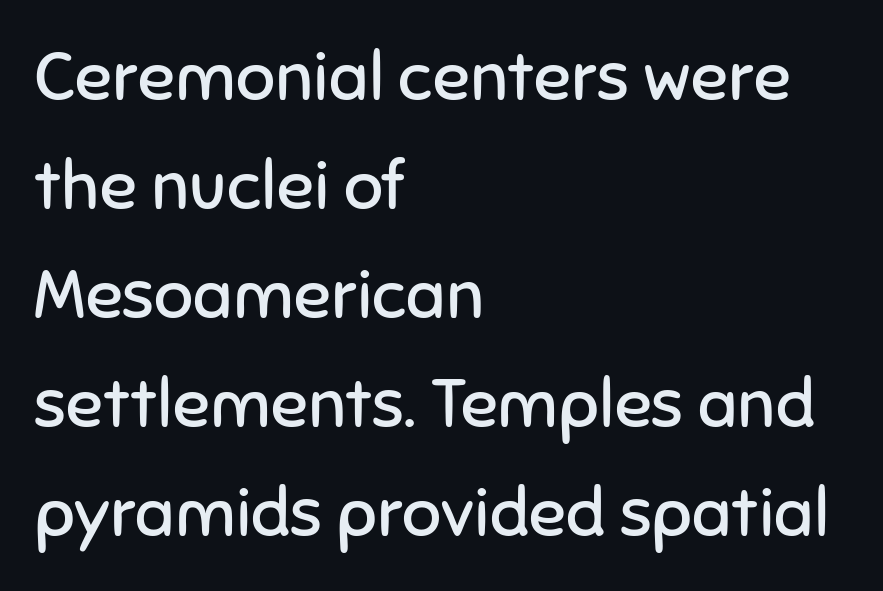
Q: Is the text bold? A: No.
Q: Is the text italic (slanted)? A: No, it is upright.
Q: Is the typeface a serif or a sans-serif typeface? A: Sans-serif.
Q: Is the text underlined? A: No.
Q: How is the paragraph aligned? A: Left-aligned.
Q: Is the spacing between letters normal or unusually wide? A: Normal.
Q: Is the spacing between lines tight, normal or loose? A: Normal.
Q: Width (condensed, normal, or wide)? A: Normal.
Q: Stroke contrast? A: Low.
Q: x-height? A: Medium.
Q: Monospaced? A: No.
